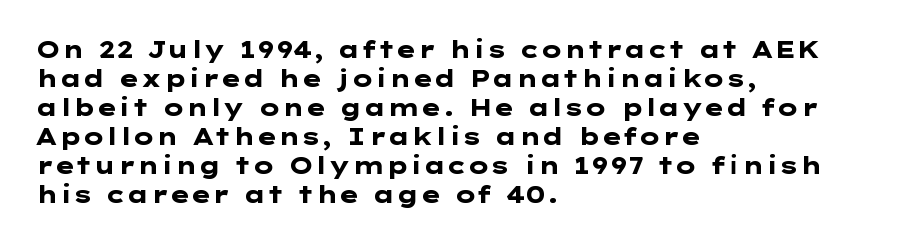
Q: Is the text bold? A: Yes.
Q: Is the text italic (slanted)? A: No, it is upright.
Q: Is the text underlined? A: No.
Q: How is the paragraph aligned? A: Left-aligned.
Q: Is the spacing between letters normal or unusually wide? A: Normal.
Q: Is the spacing between lines tight, normal or loose? A: Normal.
